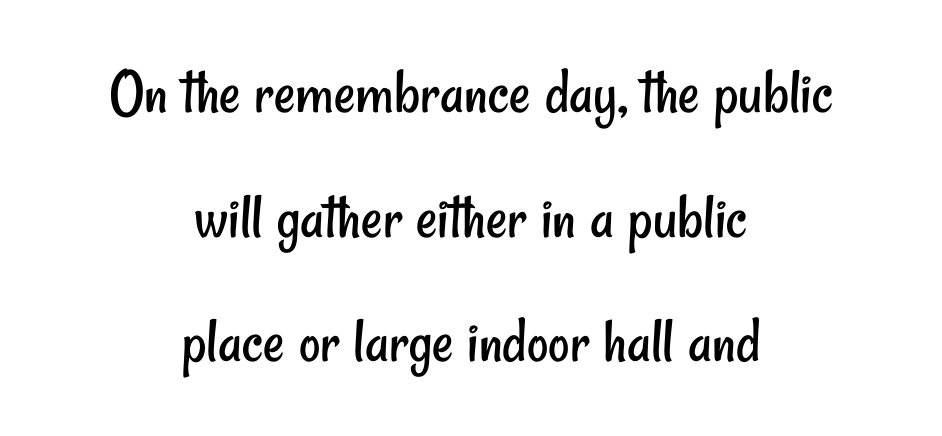
The rendering uses natural spacing where letterforms have individual widths. Note: no serifs on the glyphs. A quiet, ordinary-to-light weight characterises the typeface. Caption: standard tracking, unaltered.
